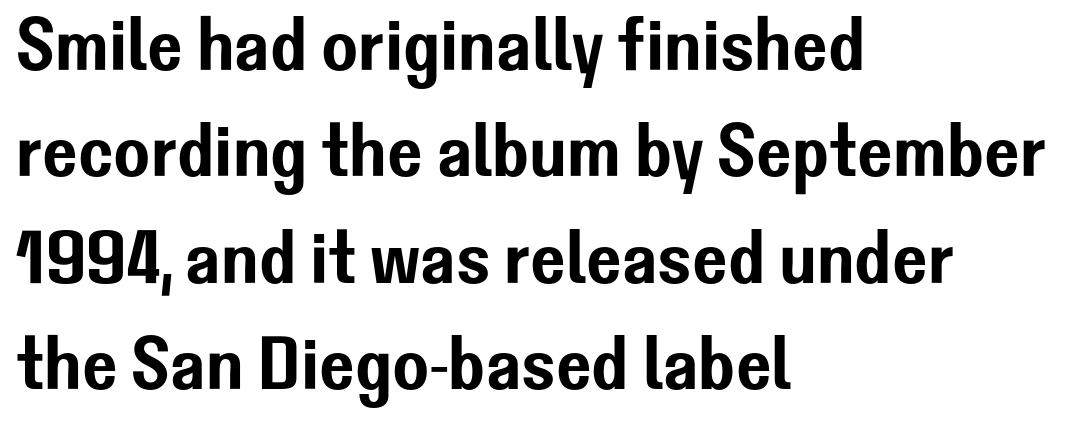
When letters stand straight like this, we call the style roman or upright. Only glyphs here, with clear space below each row. The lines in this sample share a left origin and differ only in where they stop. Is this a sans? Yes — the strokes have no serifs.
